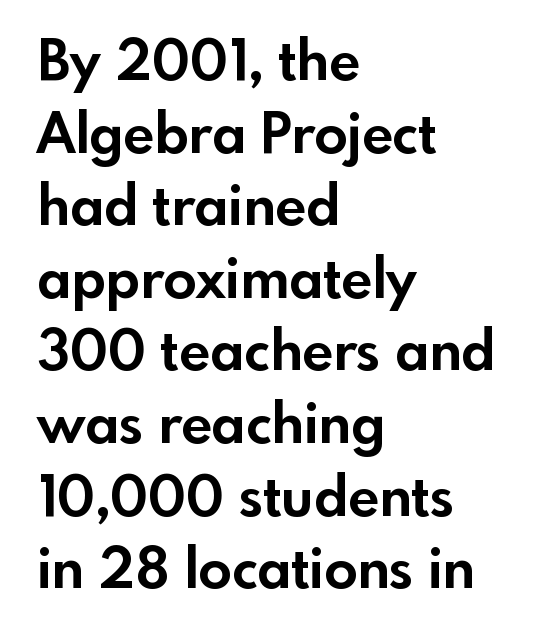
Weight check: bold — yes, fully. The line texture is even and compact thanks to regular tracking. The font family rendered here belongs to the sans-serif group. Caption: multi-line text, flush left, ragged right. Anything drawn beneath the words? Only blank space. Italic? Not at all — the glyphs are vertical.
